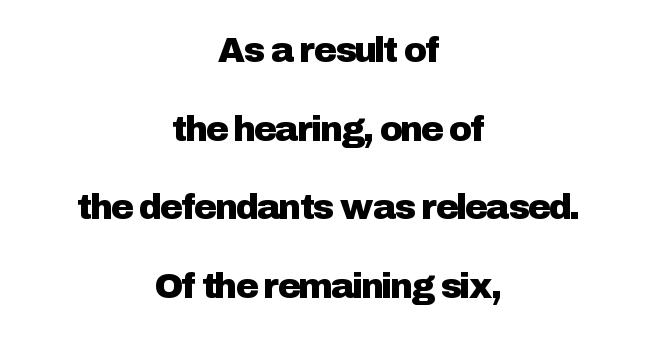
Baseline-to-baseline distance is far greater than the letter height. The letters stand straight up with perfectly vertical stems. The characters display no serif detailing; their extremities are plain. The letters sit at their default tracking, neither squeezed nor spread.
